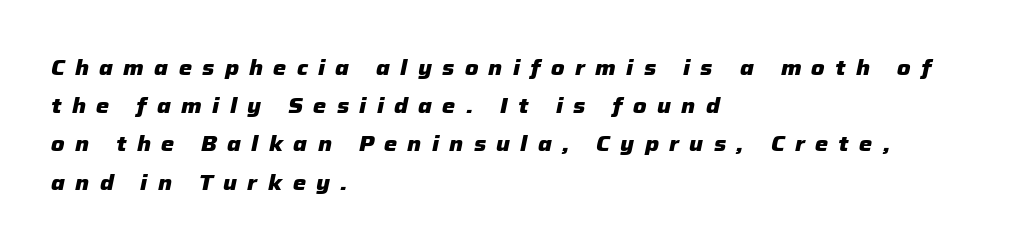
{"italic": "yes", "lean": "right", "slant_degrees": 12, "bold": "yes", "underline": "no", "align": "left", "line_spacing_ratio": 1.82, "letter_spacing": "wide", "letter_spacing_em": 0.49, "glyph_px": 21}
